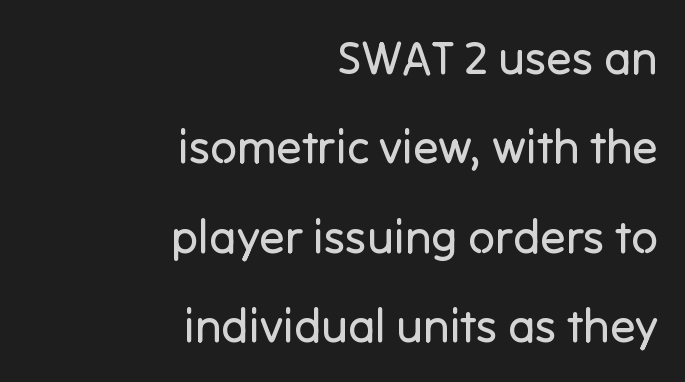
The image shows 47 px regular-weight sans-serif type, upright; set right-aligned, loose line spacing (1.9x), normal letter spacing, not underlined; low stroke contrast and a medium x-height.
